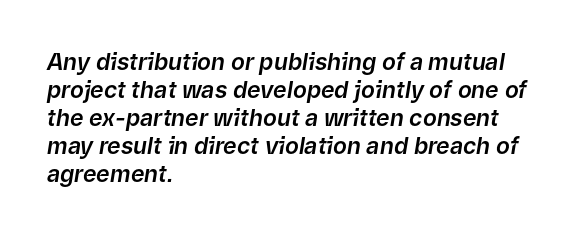
{"italic": "yes", "lean": "right", "slant_degrees": 9, "underline": "no", "align": "left", "line_spacing_ratio": 1.22, "letter_spacing": "normal", "letter_spacing_em": 0.0, "glyph_px": 23}
